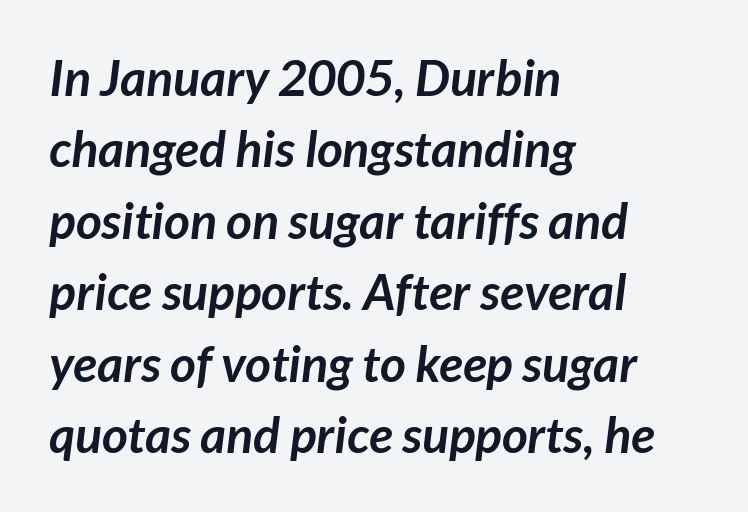
The image shows 50 px semibold sans-serif type; set left-aligned, normal line spacing (1.43x), normal letter spacing, not underlined; low stroke contrast and a medium x-height.
